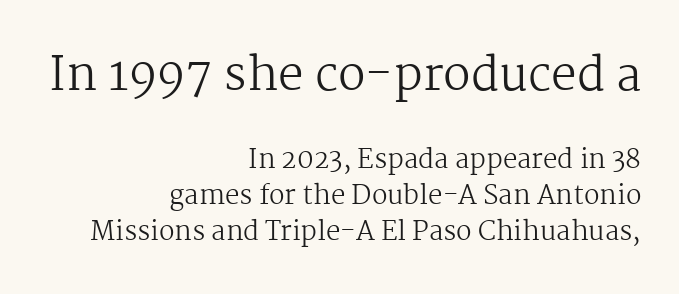
Q: Is the text bold? A: No.
Q: Is the text italic (slanted)? A: No, it is upright.
Q: Is the typeface a serif or a sans-serif typeface? A: Serif.
Q: Is the text underlined? A: No.
Q: How is the paragraph aligned? A: Right-aligned.
Q: Is the spacing between letters normal or unusually wide? A: Normal.
Q: Is the spacing between lines tight, normal or loose? A: Normal.
Q: Which block of text is set in a larger size, the first (top) or the second (bottom)? A: The first (top) one.
Q: Width (condensed, normal, or wide)? A: Normal.
Q: Stroke contrast? A: Medium.
Q: x-height? A: Medium.
Q: Monospaced? A: No.
